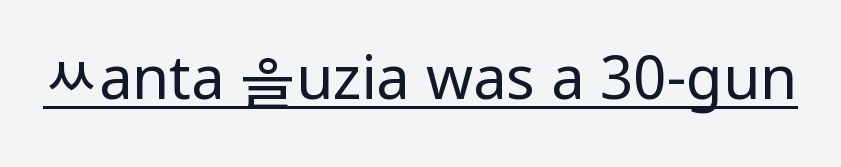
Unlike italic type, these characters show no tilt at all. The font is comparable to plain body text, perhaps lighter. Like a heading marked for emphasis, these lines bear an underscore. The characters display no serif detailing; their extremities are plain. The line texture is even and compact thanks to regular tracking.
